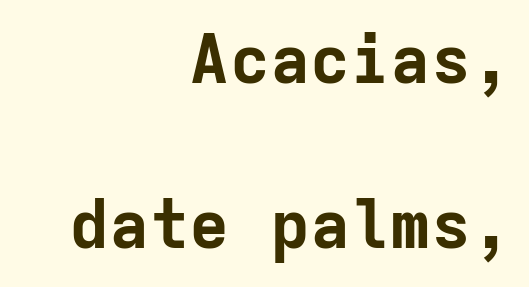
{"serif": "no", "italic": "no", "bold": "yes", "weight": "bold", "width": "normal", "stroke_contrast": "low", "x_height": "medium", "monospaced": "yes", "underline": "no", "align": "right", "line_spacing": "loose", "line_spacing_ratio": 2.47, "letter_spacing": "normal", "letter_spacing_em": 0.0, "glyph_px": 67}
